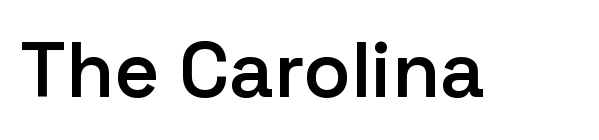
Q: Is the text bold? A: Semi-bold.
Q: Is the text italic (slanted)? A: No, it is upright.
Q: Is the typeface a serif or a sans-serif typeface? A: Sans-serif.
Q: Is the text underlined? A: No.
Q: Is the spacing between letters normal or unusually wide? A: Normal.
Q: Width (condensed, normal, or wide)? A: Normal.
Q: Stroke contrast? A: Low.
Q: x-height? A: Medium.
Q: Monospaced? A: No.
